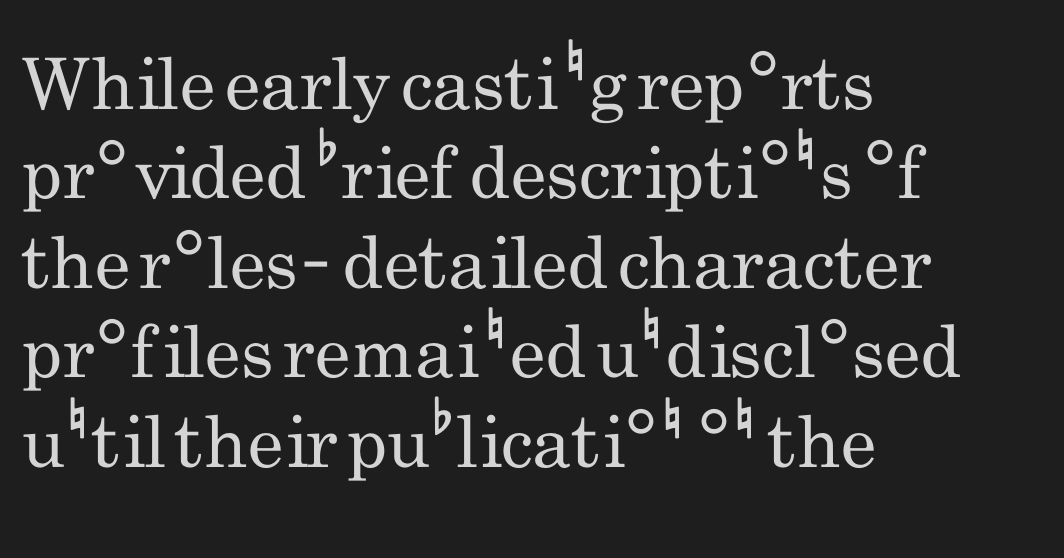
The image shows 71 px regular-weight, condensed sans-serif type, upright; set left-aligned, normal line spacing (1.26x), normal letter spacing, not underlined; low stroke contrast and a small x-height.
